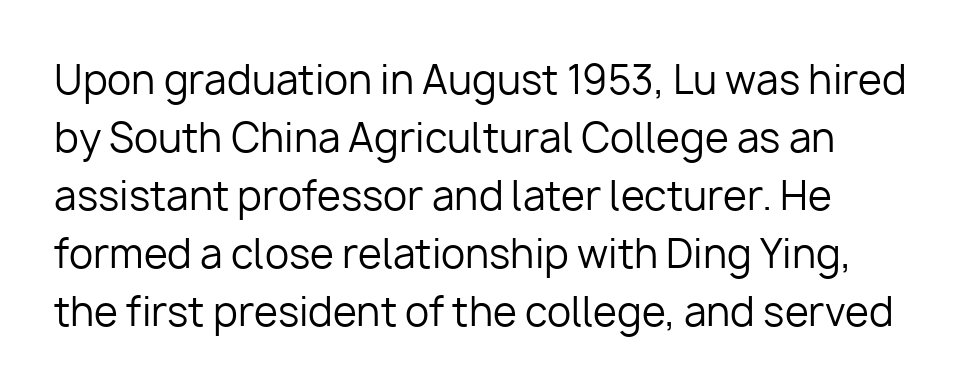
Has an underline been added? It has not. You can tell from the bare stems that sans-serif type was used. Weight: in the light-to-regular range. This sample has the flowing, uneven cadence of proportional lettering. Posture: straight, roman, zero tilt.
